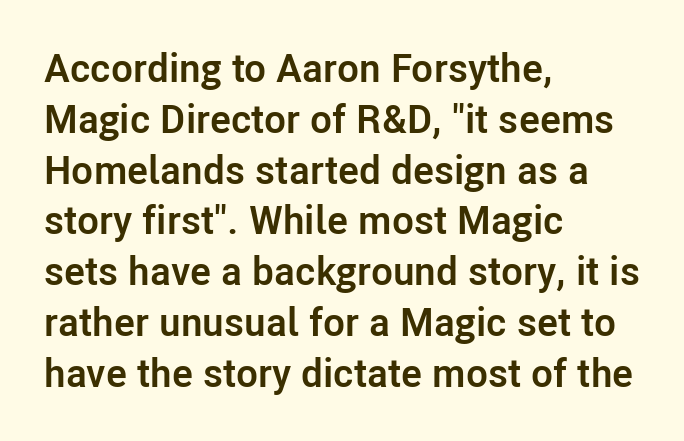
Underlining? Definitely not there. Stroke thickness is high; the sample reads as a true bold. Vertically, the passage feels balanced, rows spaced as you'd expect. Look at the bottom of the vertical strokes: they stop flat, with no serifs. Think of a printed novel: that variable character pitch is what you see here. A classic flush-left, rag-right setting is used for this passage.
